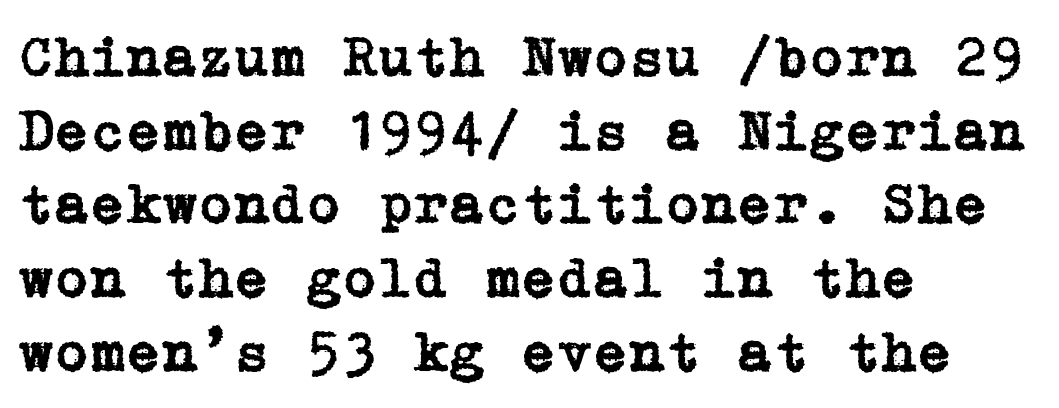
The image shows 58 px serif type, upright; set left-aligned, normal line spacing (1.27x), normal letter spacing, not underlined; low stroke contrast and a medium x-height.
